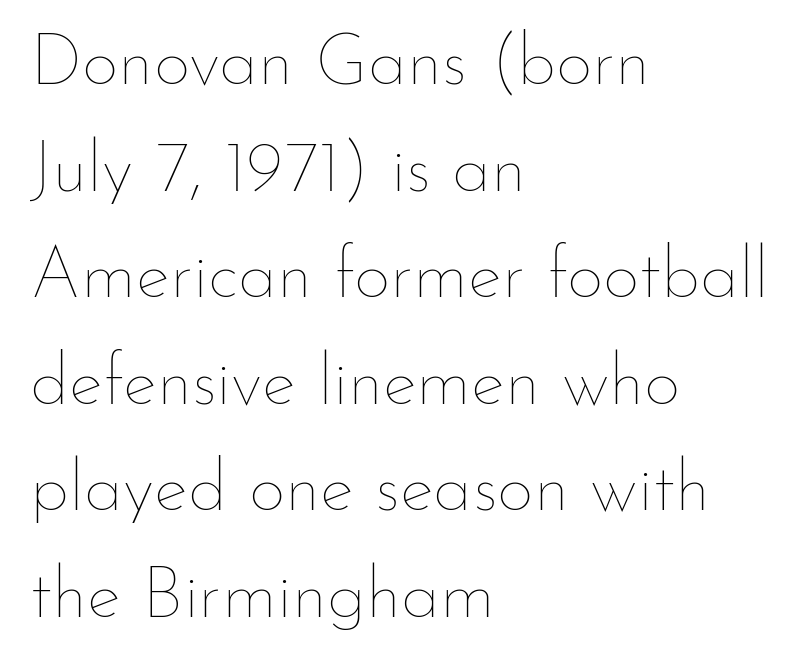
The image shows 72 px thin type, upright; set left-aligned, normal line spacing (1.48x), normal letter spacing, not underlined; low stroke contrast and a small x-height.
